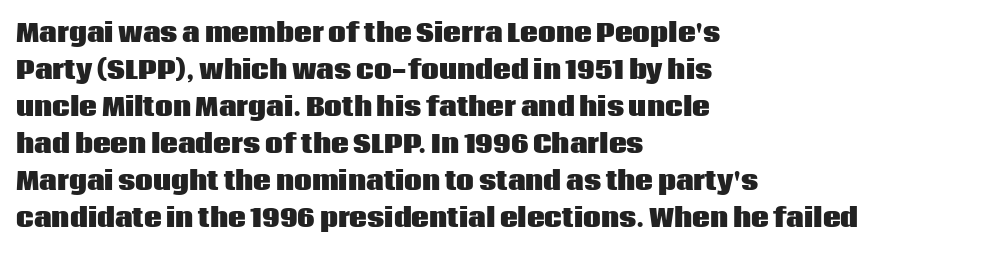
Horizontally, the lines are justified to the leading edge only. These words are printed bold, with thick strokes throughout. These lines sit exactly where default settings would place them. Every character sits straight up, as roman type does. Beneath every word, the page is bare.
